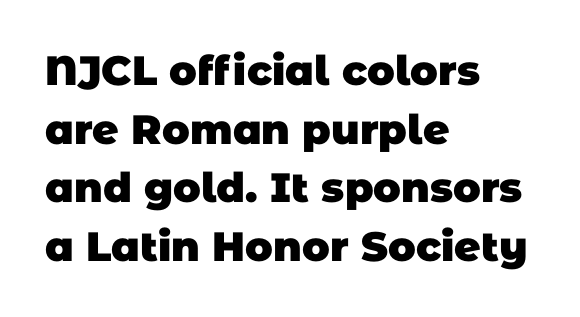
The image shows 41 px heavy sans-serif type; set left-aligned, normal line spacing (1.43x), normal letter spacing, not underlined; low stroke contrast and a large x-height.
